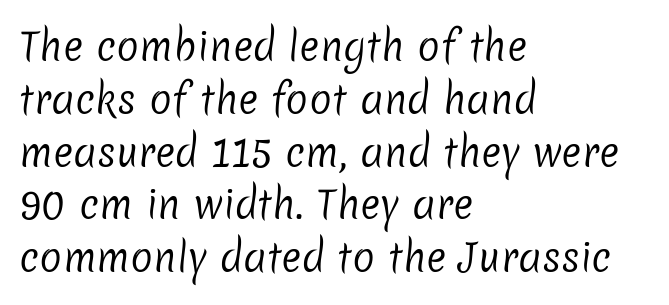
{"serif": "no", "bold": "no", "weight": "regular", "width": "normal", "stroke_contrast": "low", "x_height": "medium", "monospaced": "no", "underline": "no", "align": "left", "line_spacing": "normal", "line_spacing_ratio": 1.39, "letter_spacing": "normal", "letter_spacing_em": 0.0, "glyph_px": 38}
